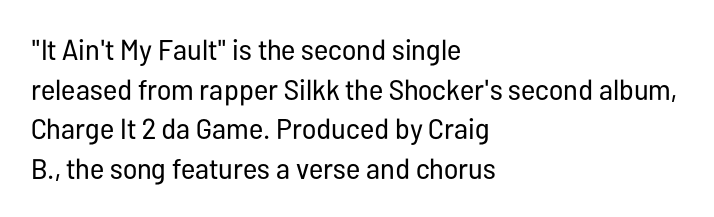
The image shows 29 px regular-weight, condensed sans-serif type, upright; set left-aligned, normal line spacing (1.37x), normal letter spacing, not underlined; low stroke contrast and a medium x-height.
